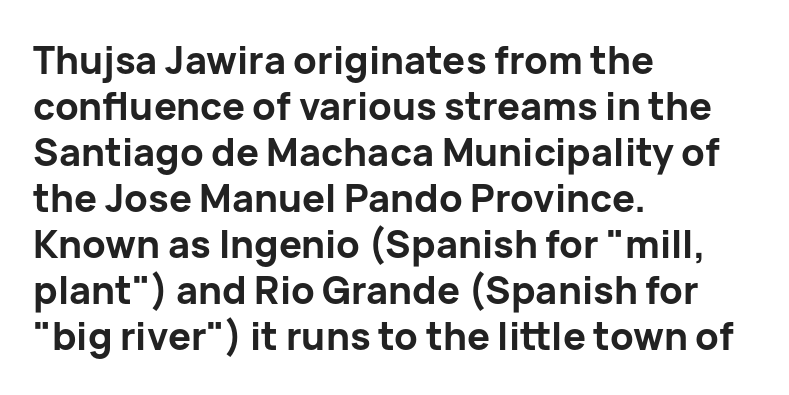
Q: Is the text bold? A: Yes.
Q: Is the text italic (slanted)? A: No, it is upright.
Q: Is the typeface a serif or a sans-serif typeface? A: Sans-serif.
Q: Is the text underlined? A: No.
Q: How is the paragraph aligned? A: Left-aligned.
Q: Is the spacing between letters normal or unusually wide? A: Normal.
Q: Width (condensed, normal, or wide)? A: Normal.
Q: Stroke contrast? A: Low.
Q: x-height? A: Medium.
Q: Monospaced? A: No.
